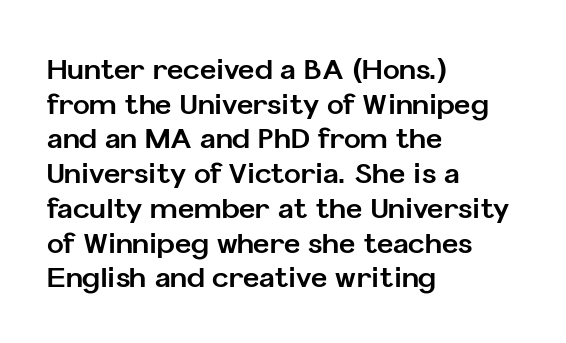
{"serif": "no", "italic": "no", "bold": "yes", "weight": "bold", "width": "normal", "stroke_contrast": "low", "x_height": "medium", "monospaced": "no", "underline": "no", "align": "left", "line_spacing_ratio": 1.24, "letter_spacing": "normal", "letter_spacing_em": 0.0, "glyph_px": 28}
